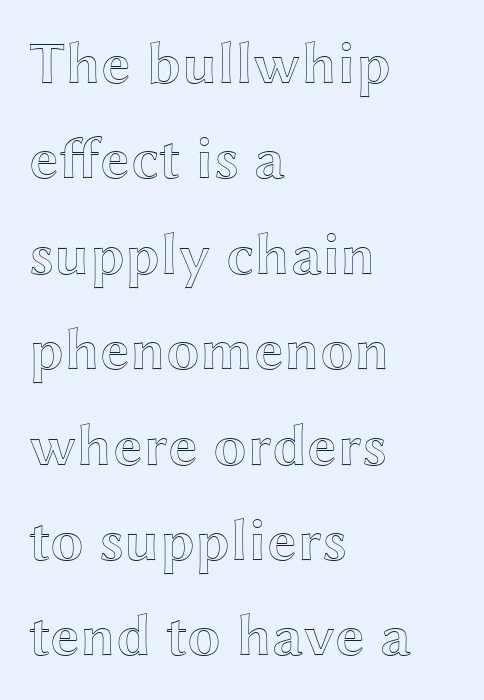
The image shows 60 px wide type, upright; set left-aligned, normal line spacing (1.59x), normal letter spacing, not underlined; a medium x-height.
